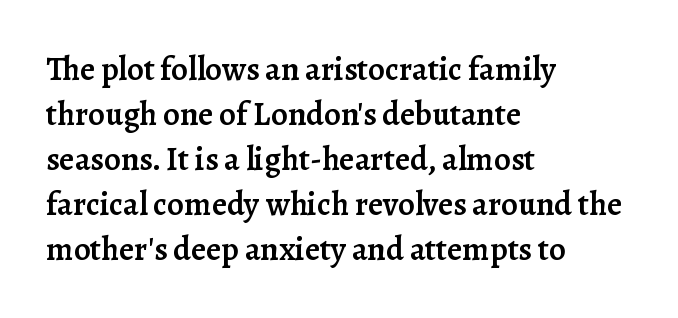
Summary of vertical rhythm: regular, with standard interline spacing. Horizontally, the lines are justified to the leading edge only. Is this a fixed-width face? No — the glyphs have proportional, varying widths. Each letter's strokes conclude with small projecting serifs. A somewhat darkened texture: the type is semibold rather than bold. When letters stand straight like this, we call the style roman or upright.
